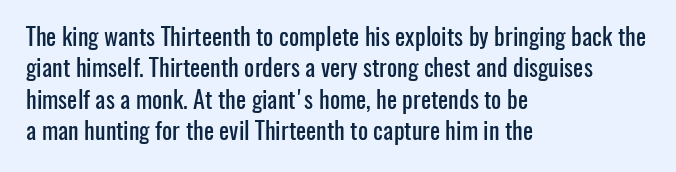
{"italic": "no", "underline": "no", "align": "left", "line_spacing": "normal", "line_spacing_ratio": 1.31, "letter_spacing": "normal", "letter_spacing_em": 0.0, "glyph_px": 24}
